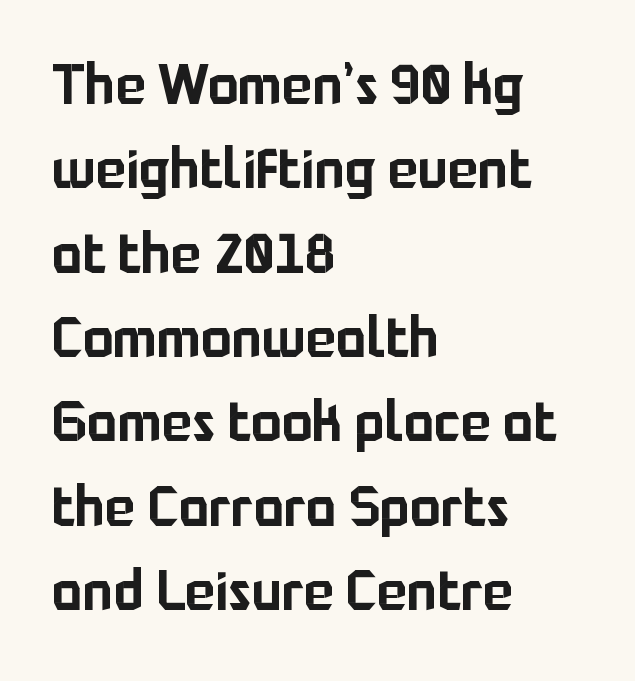
Q: Is the text italic (slanted)? A: No, it is upright.
Q: Is the typeface a serif or a sans-serif typeface? A: Sans-serif.
Q: Is the text underlined? A: No.
Q: How is the paragraph aligned? A: Left-aligned.
Q: Is the spacing between letters normal or unusually wide? A: Normal.
Q: Is the spacing between lines tight, normal or loose? A: Normal.
Q: Width (condensed, normal, or wide)? A: Normal.
Q: Stroke contrast? A: Low.
Q: x-height? A: Medium.
Q: Monospaced? A: No.
